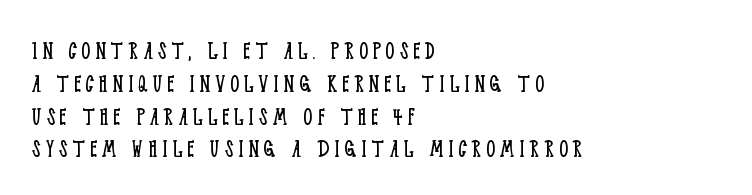
Q: Is the text bold? A: No.
Q: Is the text italic (slanted)? A: No, it is upright.
Q: Is the typeface a serif or a sans-serif typeface? A: Serif.
Q: Is the text underlined? A: No.
Q: How is the paragraph aligned? A: Left-aligned.
Q: Width (condensed, normal, or wide)? A: Condensed.
Q: Stroke contrast? A: Low.
Q: x-height? A: Large.
Q: Monospaced? A: No.
